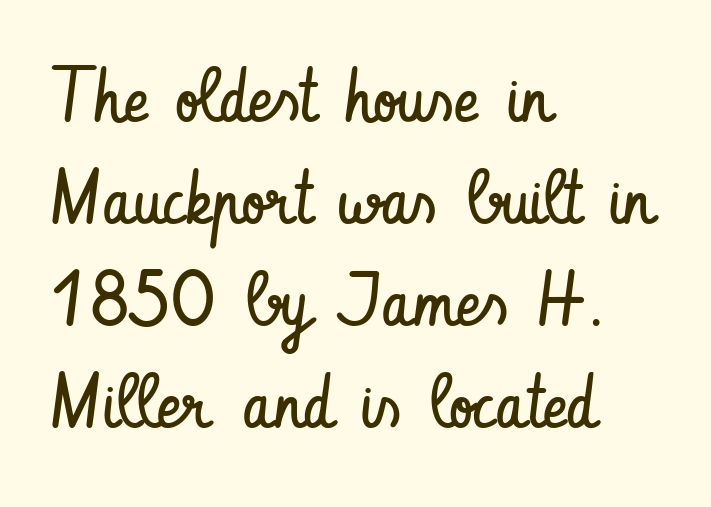
The image shows 75 px regular-weight, condensed sans-serif type, upright; set left-aligned, normal line spacing (1.36x), normal letter spacing, not underlined; low stroke contrast and a small x-height.
